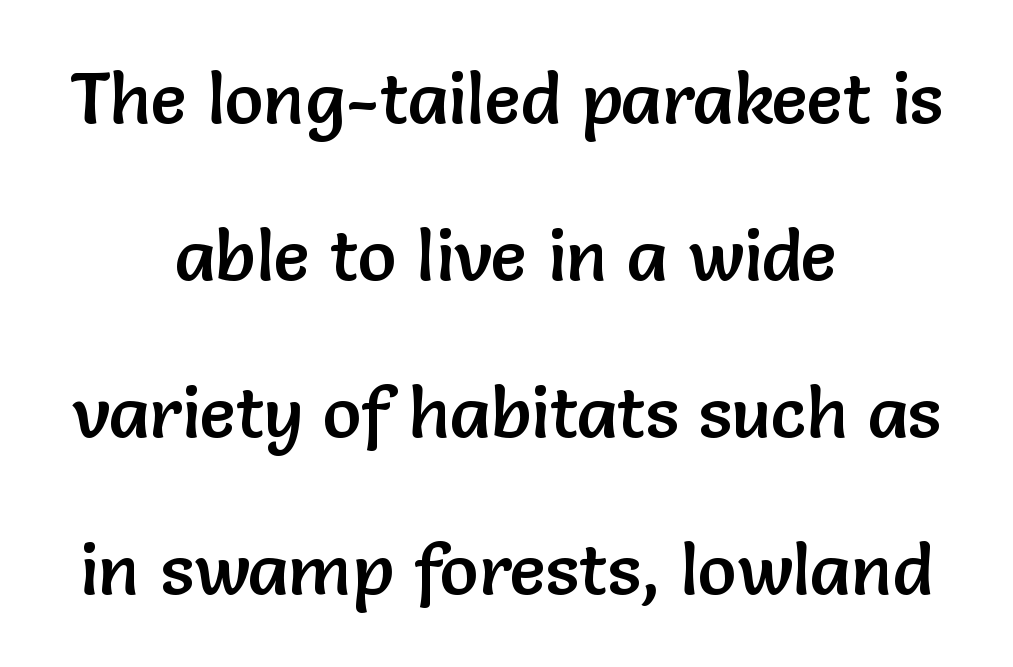
Q: Is the text italic (slanted)? A: No, it is upright.
Q: Is the typeface a serif or a sans-serif typeface? A: Sans-serif.
Q: Is the text underlined? A: No.
Q: How is the paragraph aligned? A: Centered.
Q: Is the spacing between letters normal or unusually wide? A: Normal.
Q: Is the spacing between lines tight, normal or loose? A: Loose.
Q: Width (condensed, normal, or wide)? A: Normal.
Q: Stroke contrast? A: Low.
Q: x-height? A: Medium.
Q: Monospaced? A: No.
